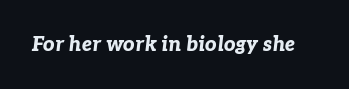
Q: Is the text bold? A: Yes.
Q: Is the text italic (slanted)? A: Yes, it leans right by about 7 degrees.
Q: Is the text underlined? A: No.
Q: Is the spacing between letters normal or unusually wide? A: Normal.
